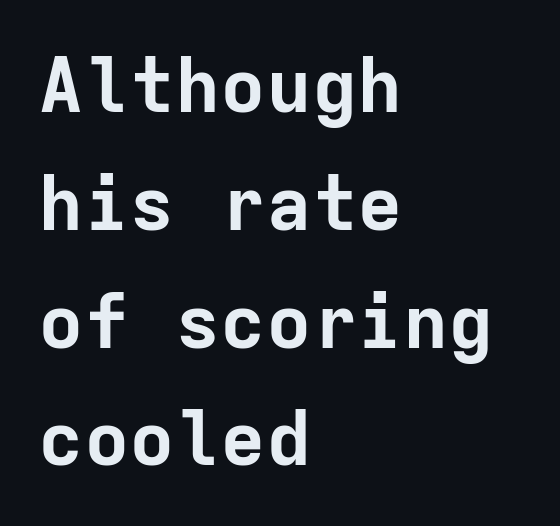
{"serif": "no", "italic": "no", "bold": "yes", "weight": "bold", "width": "normal", "stroke_contrast": "low", "x_height": "medium", "monospaced": "yes", "underline": "no", "align": "left", "line_spacing": "normal", "line_spacing_ratio": 1.55, "letter_spacing": "normal", "letter_spacing_em": 0.0, "glyph_px": 76}
